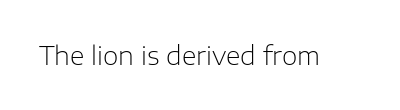
{"italic": "no", "bold": "no", "underline": "no", "letter_spacing": "normal", "letter_spacing_em": 0.0, "glyph_px": 25}
